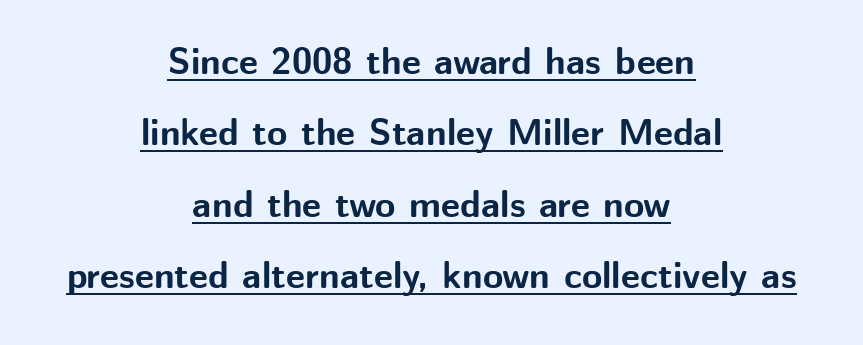
{"serif": "no", "italic": "no", "bold": "yes", "weight": "bold", "width": "normal", "stroke_contrast": "medium", "x_height": "medium", "monospaced": "no", "underline": "yes", "align": "center", "line_spacing": "loose", "line_spacing_ratio": 1.93, "letter_spacing": "normal", "letter_spacing_em": 0.0, "glyph_px": 37}
